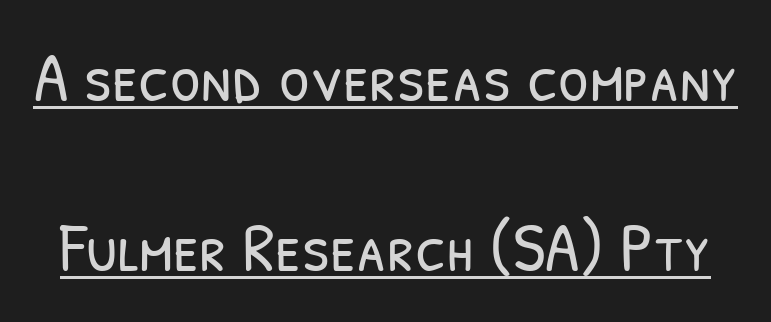
The image shows 70 px light, condensed sans-serif type; set loose line spacing (2.43x), normal letter spacing, underlined; low stroke contrast and a medium x-height.
